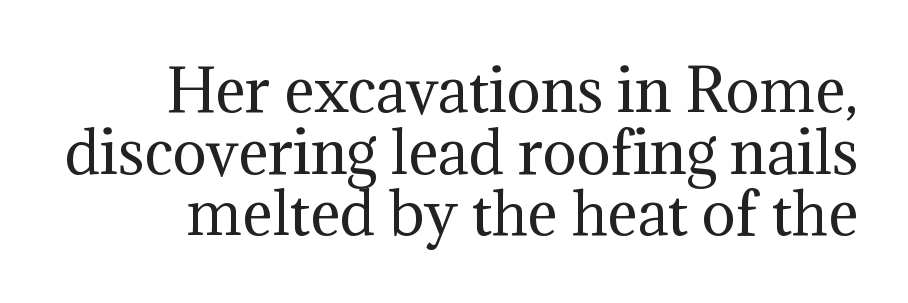
The image shows 57 px regular-weight serif type, upright; set tight line spacing (1.08x), normal letter spacing, not underlined; medium stroke contrast and a medium x-height.
